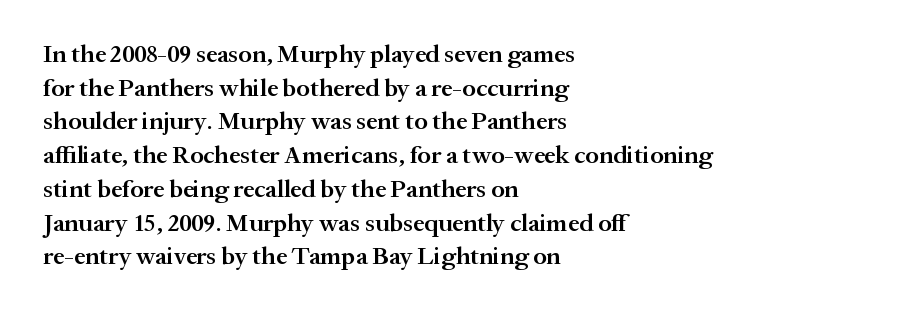
{"italic": "no", "bold": "semi", "underline": "no", "align": "left", "line_spacing": "normal", "line_spacing_ratio": 1.35, "letter_spacing": "normal", "letter_spacing_em": 0.0, "glyph_px": 25}
